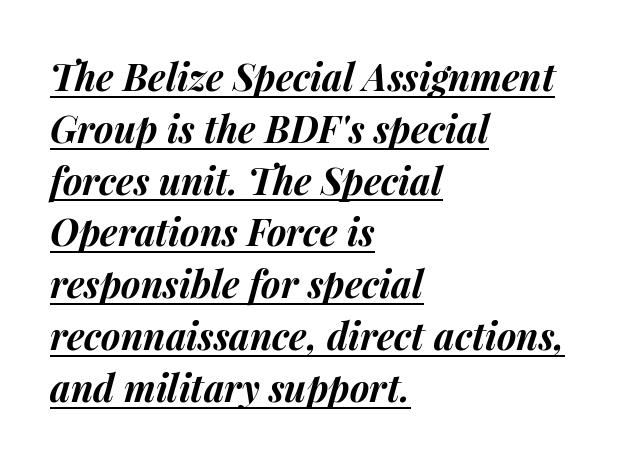
A continuous stroke trails under the words, as in a hyperlink. Compared with typical paragraphs, the rows here are spaced about the same. Emphasis by weight is at full strength: bold. The horizontal fit of the characters is conventional and even. The passage is arranged the way most books set body copy — flush left. Designer's note — italics engaged.
